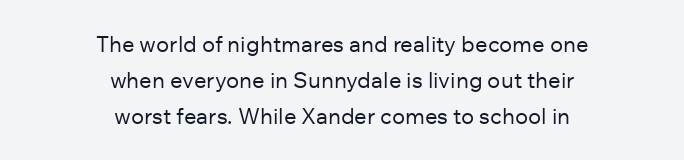
The image shows 22 px text type, upright; set centered, normal line spacing (1.64x), normal letter spacing, not underlined.
